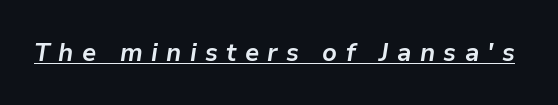
Display-style spreading of the glyphs; the letterfit is very open. Thick stems and heavy bowls — unmistakably bold. Every character sits at an angle, as italics do. Caption: lettering with a line underneath.
